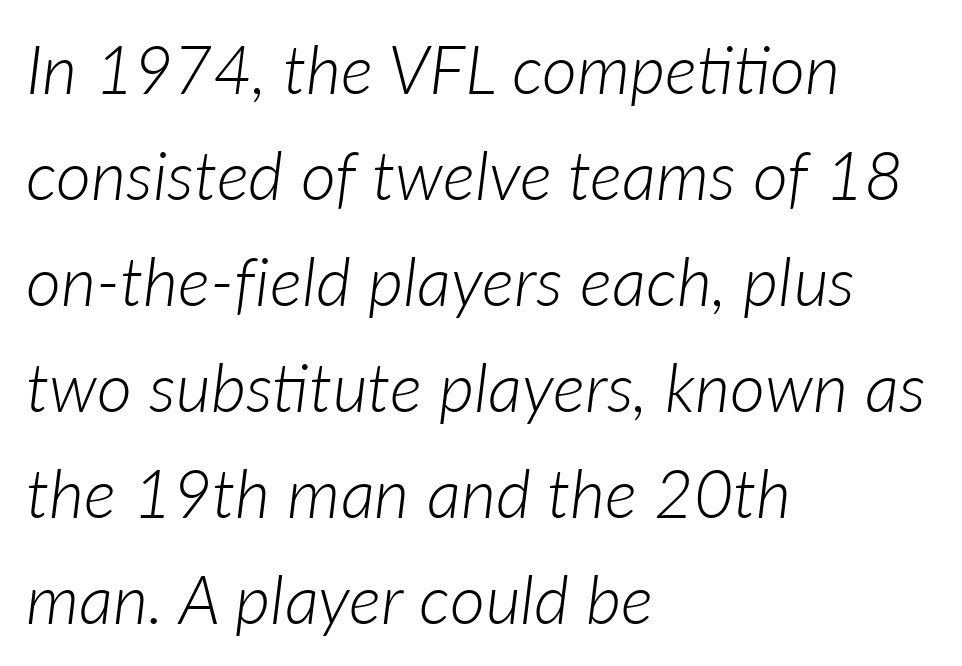
The image shows 68 px light type, italic (leaning right); set left-aligned, normal line spacing (1.56x), normal letter spacing, not underlined; low stroke contrast and a medium x-height.
